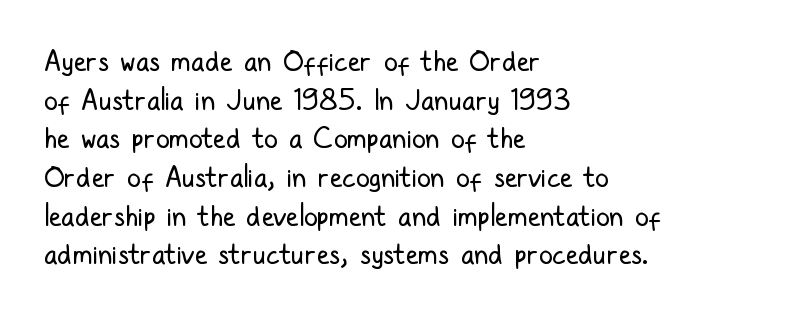
The image shows 28 px regular-weight, condensed sans-serif type, upright; set left-aligned, normal line spacing (1.38x), normal letter spacing, not underlined; low stroke contrast and a medium x-height.
